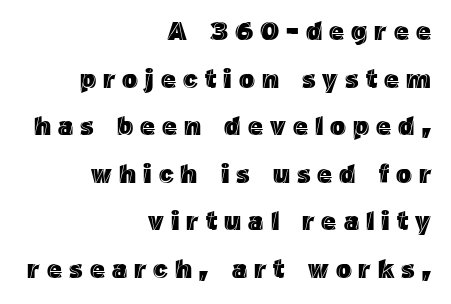
{"italic": "no", "underline": "no", "align": "right", "line_spacing_ratio": 1.83, "letter_spacing": "wide", "letter_spacing_em": 0.27, "glyph_px": 26}
